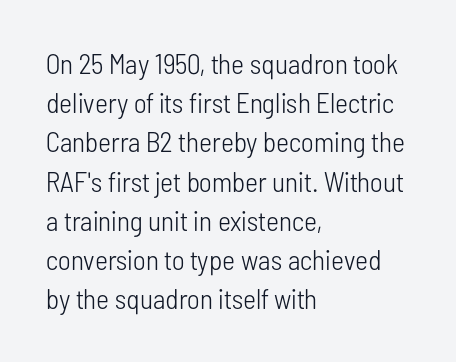
{"serif": "no", "italic": "no", "bold": "no", "weight": "light", "width": "condensed", "stroke_contrast": "low", "x_height": "medium", "monospaced": "no", "underline": "no", "align": "left", "line_spacing": "normal", "line_spacing_ratio": 1.4, "letter_spacing": "normal", "letter_spacing_em": 0.0, "glyph_px": 28}
